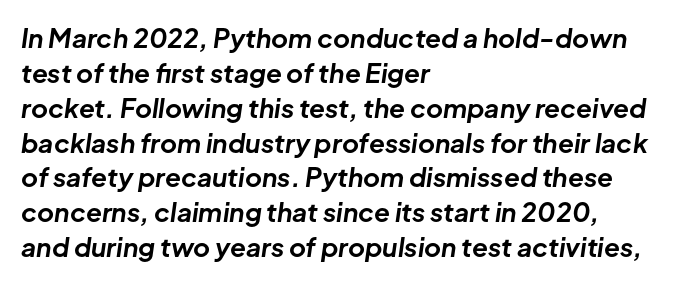
Q: Is the text bold? A: Yes.
Q: Is the text italic (slanted)? A: Yes, it leans right by about 8 degrees.
Q: Is the text underlined? A: No.
Q: How is the paragraph aligned? A: Left-aligned.
Q: Is the spacing between letters normal or unusually wide? A: Normal.
Q: Is the spacing between lines tight, normal or loose? A: Normal.
